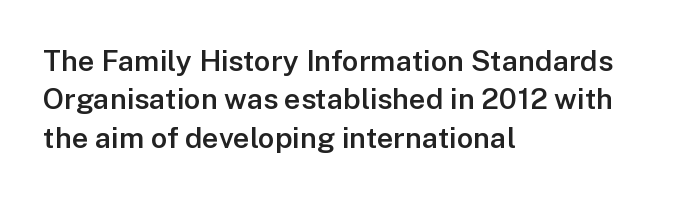
The image shows 29 px semibold sans-serif type, upright; set left-aligned, normal line spacing (1.32x), normal letter spacing, not underlined; low stroke contrast and a medium x-height.
